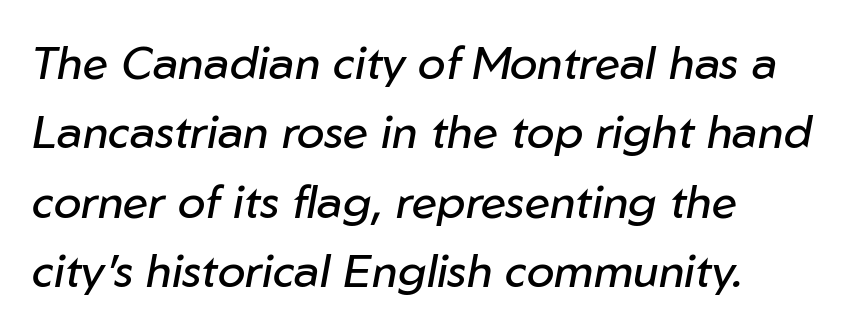
Typeset ragged right — the left edge is the straight one. Counters stay open thanks to moderate or lighter strokes. There is no visible air inserted between adjacent glyphs. Anything drawn beneath the words? Only blank space.
